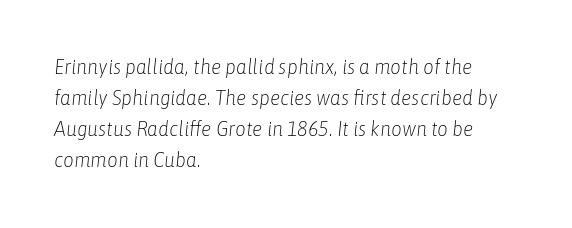
{"italic": "yes", "lean": "right", "slant_degrees": 6, "bold": "no", "underline": "no", "align": "left", "line_spacing": "normal", "line_spacing_ratio": 1.48, "letter_spacing": "normal", "letter_spacing_em": 0.0, "glyph_px": 21}
